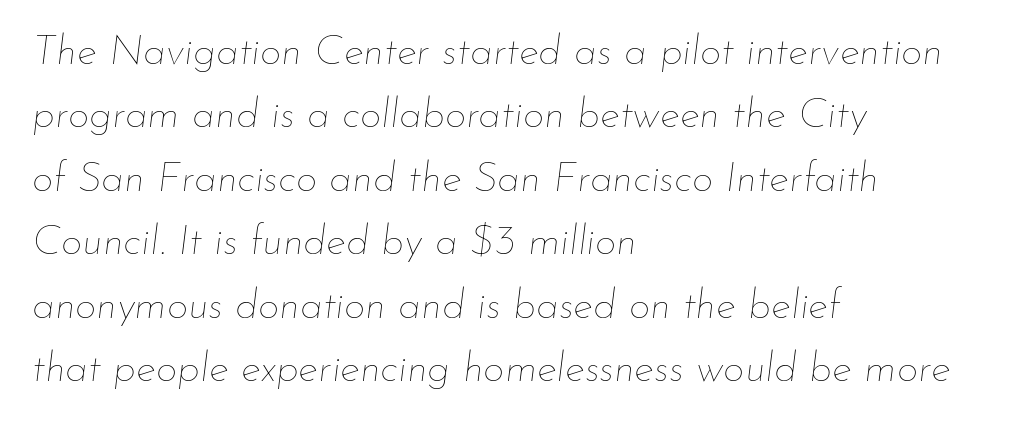
Q: Is the text bold? A: No.
Q: Is the text italic (slanted)? A: Yes, it leans right by about 7 degrees.
Q: Is the text underlined? A: No.
Q: How is the paragraph aligned? A: Left-aligned.
Q: Is the spacing between letters normal or unusually wide? A: Normal.
Q: Is the spacing between lines tight, normal or loose? A: Normal.
Q: Width (condensed, normal, or wide)? A: Normal.
Q: Stroke contrast? A: Low.
Q: x-height? A: Small.
Q: Monospaced? A: No.
